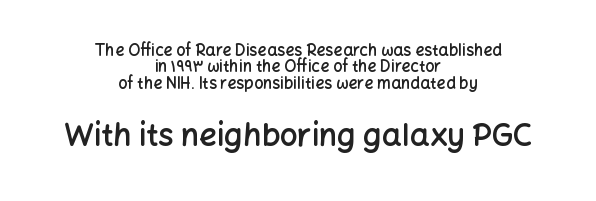
The image shows 31 px semibold sans-serif type, upright; set centered, tight line spacing (1.02x), normal letter spacing, not underlined; the second (bottom) block is 1.94x larger; low stroke contrast and a medium x-height.
